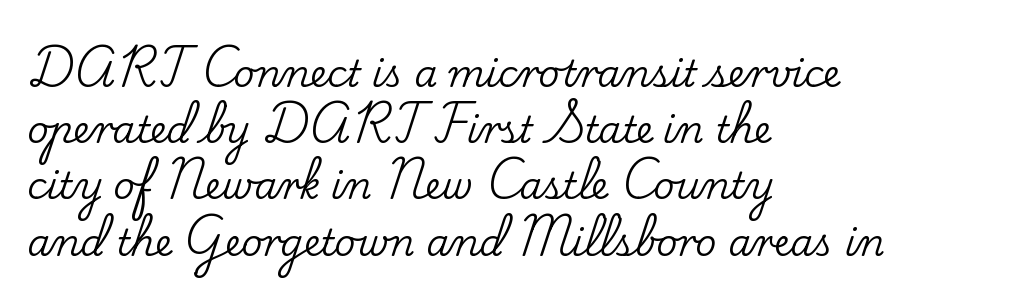
{"serif": "yes", "width": "normal", "stroke_contrast": "low", "x_height": "small", "monospaced": "no", "underline": "no", "align": "left", "line_spacing": "normal", "line_spacing_ratio": 1.52, "letter_spacing": "normal", "letter_spacing_em": 0.0, "glyph_px": 37}
